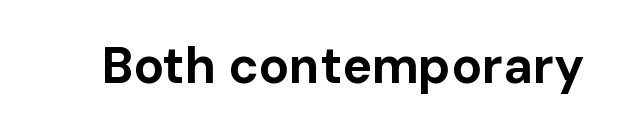
I'd call this a sans setting — the letters go barefoot. Does extra space separate the letters? No, they use regular spacing. Each letter keeps its own natural width here, so spacing adapts to shape. Beneath every word, the page is bare. These lines carry a lot of weight — the face is fully bold. Do the letters lean? They stand straight.
